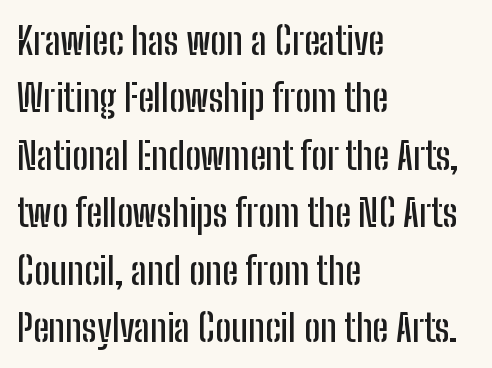
{"serif": "no", "italic": "no", "width": "condensed", "stroke_contrast": "low", "x_height": "medium", "monospaced": "no", "underline": "no", "align": "left", "line_spacing": "normal", "line_spacing_ratio": 1.51, "letter_spacing": "normal", "letter_spacing_em": 0.0, "glyph_px": 38}
